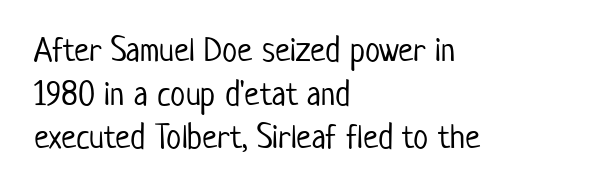
The words here are not underlined. Classification — sans serif. This sample has the flowing, uneven cadence of proportional lettering. Summary of vertical rhythm: regular, with standard interline spacing. You could call the tracking neutral — neither tight nor loose.
